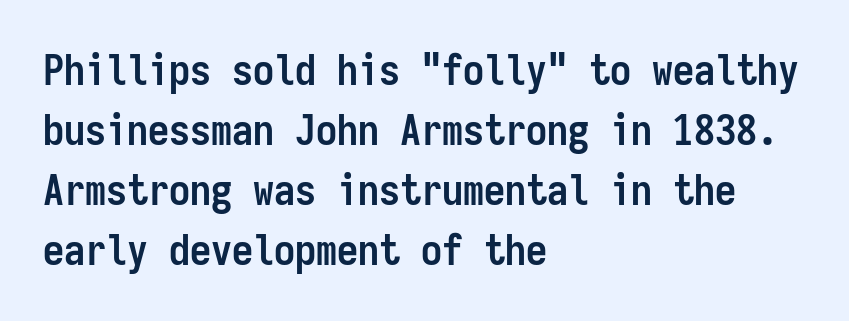
Q: Is the text bold? A: Yes.
Q: Is the text italic (slanted)? A: No, it is upright.
Q: Is the typeface a serif or a sans-serif typeface? A: Sans-serif.
Q: Is the text underlined? A: No.
Q: How is the paragraph aligned? A: Left-aligned.
Q: Is the spacing between letters normal or unusually wide? A: Normal.
Q: Is the spacing between lines tight, normal or loose? A: Normal.
Q: Width (condensed, normal, or wide)? A: Condensed.
Q: Stroke contrast? A: Low.
Q: x-height? A: Medium.
Q: Monospaced? A: Yes.
